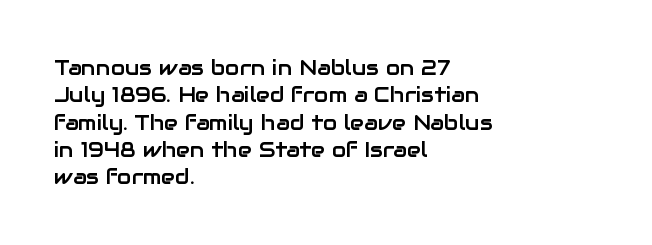
Q: Is the text italic (slanted)? A: No, it is upright.
Q: Is the text underlined? A: No.
Q: How is the paragraph aligned? A: Left-aligned.
Q: Is the spacing between letters normal or unusually wide? A: Normal.
Q: Is the spacing between lines tight, normal or loose? A: Normal.
